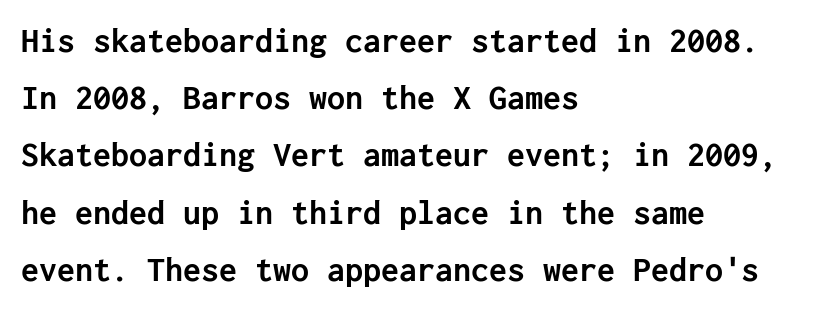
Q: Is the text bold? A: Yes.
Q: Is the text italic (slanted)? A: No, it is upright.
Q: Is the typeface a serif or a sans-serif typeface? A: Sans-serif.
Q: Is the text underlined? A: No.
Q: How is the paragraph aligned? A: Left-aligned.
Q: Is the spacing between letters normal or unusually wide? A: Normal.
Q: Is the spacing between lines tight, normal or loose? A: Normal.
Q: Width (condensed, normal, or wide)? A: Normal.
Q: Stroke contrast? A: Low.
Q: x-height? A: Medium.
